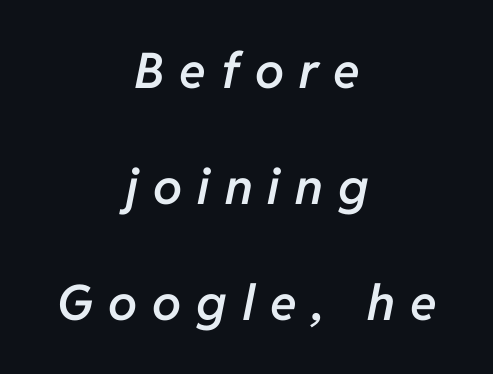
Unmarked baselines from the first word to the last. The strokes are fattened partway — semibold, not bold. A student would call this center alignment; a typographer would say set centered. Character widths vary here, with narrow letters taking less room than wide ones.
